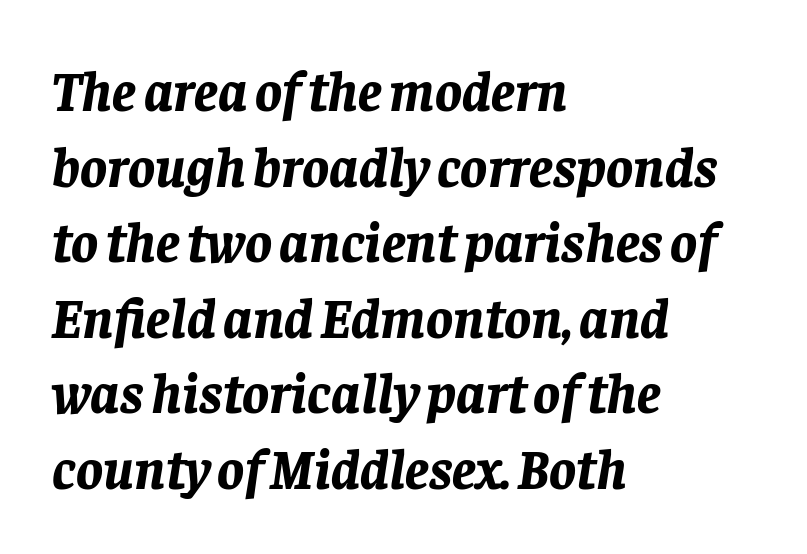
The image shows 56 px bold type, italic (leaning right); set left-aligned, normal line spacing (1.35x), normal letter spacing, not underlined; low stroke contrast and a large x-height.
